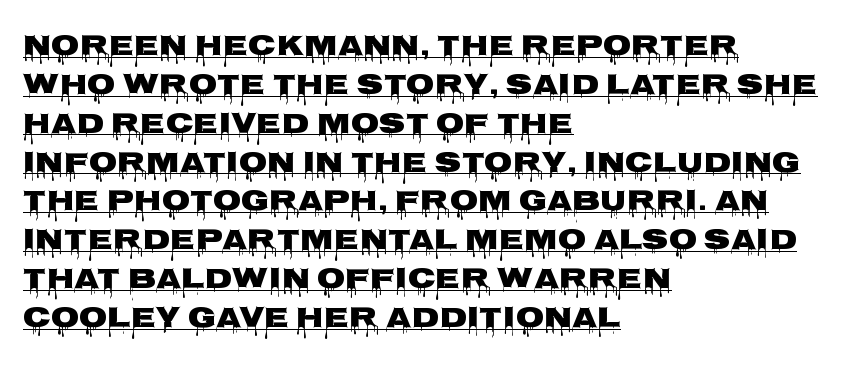
{"serif": "no", "italic": "no", "bold": "yes", "weight": "heavy", "width": "wide", "stroke_contrast": "low", "x_height": "large", "monospaced": "no", "underline": "yes", "align": "left", "line_spacing": "normal", "line_spacing_ratio": 1.34, "letter_spacing": "normal", "letter_spacing_em": 0.0, "glyph_px": 29}
